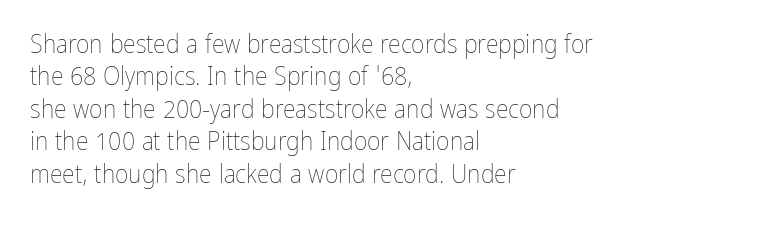
The image shows 26 px text type, upright; set left-aligned, normal line spacing (1.25x), normal letter spacing, not underlined.
